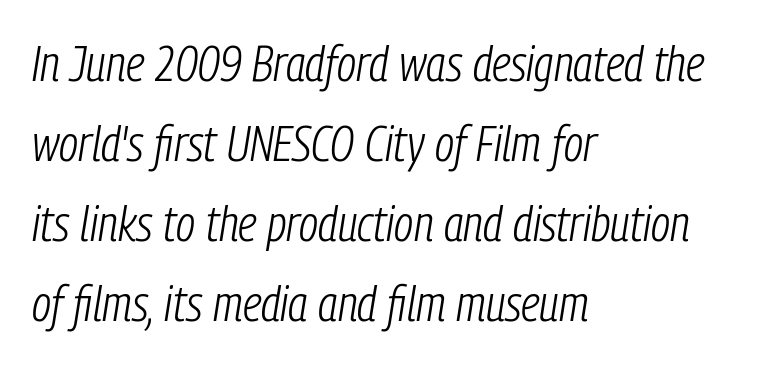
{"italic": "yes", "lean": "right", "slant_degrees": 9, "bold": "no", "weight": "light", "width": "condensed", "stroke_contrast": "low", "x_height": "medium", "monospaced": "no", "underline": "no", "align": "left", "line_spacing": "normal", "line_spacing_ratio": 1.6, "letter_spacing": "normal", "letter_spacing_em": 0.0, "glyph_px": 50}
